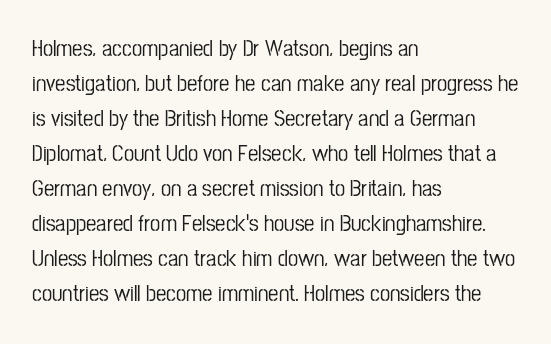
Q: Is the text italic (slanted)? A: No, it is upright.
Q: Is the text underlined? A: No.
Q: How is the paragraph aligned? A: Left-aligned.
Q: Is the spacing between letters normal or unusually wide? A: Normal.
Q: Is the spacing between lines tight, normal or loose? A: Normal.
